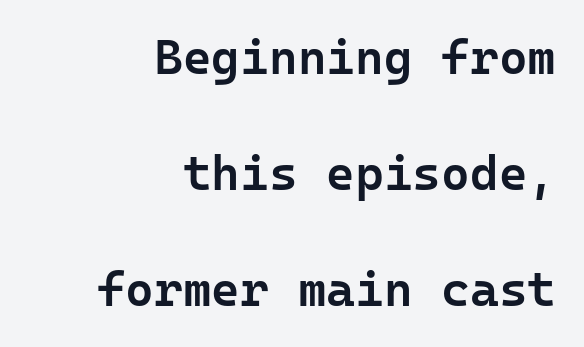
Quick note: not italic, upright. Short and long lines alike share a common ending point at right. How are the letters spaced? Ordinarily, with no added tracking. The block of text is sparse from top to bottom, with ample space between rows. Note: no serifs on the glyphs. The gap between lines stays unmarked.
